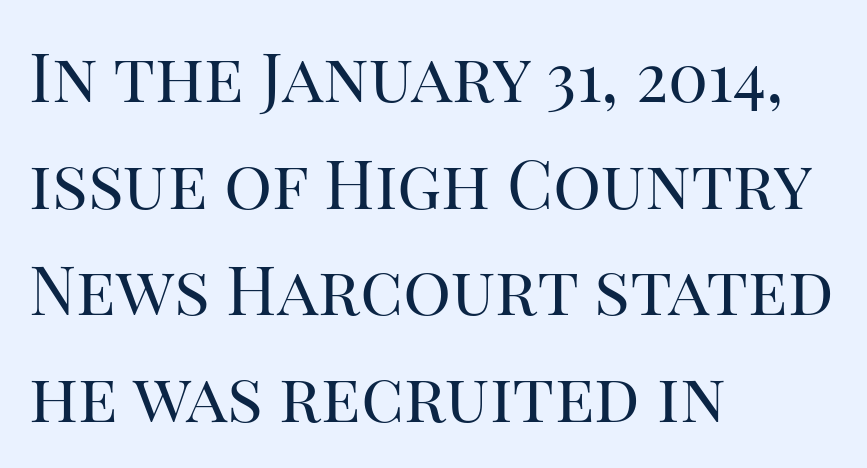
{"serif": "yes", "italic": "no", "bold": "no", "weight": "regular", "width": "normal", "stroke_contrast": "high", "x_height": "large", "monospaced": "no", "underline": "no", "align": "left", "line_spacing": "normal", "line_spacing_ratio": 1.59, "letter_spacing": "normal", "letter_spacing_em": 0.0, "glyph_px": 67}
